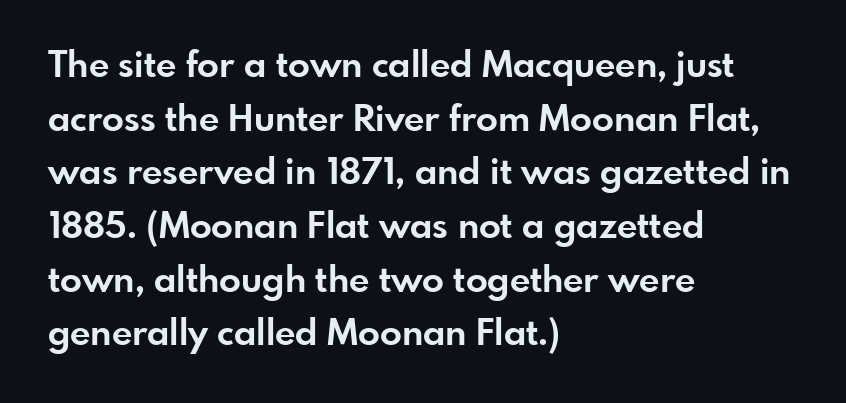
{"serif": "no", "italic": "no", "bold": "yes", "weight": "bold", "width": "normal", "stroke_contrast": "low", "x_height": "small", "monospaced": "no", "underline": "no", "align": "left", "line_spacing": "normal", "line_spacing_ratio": 1.49, "letter_spacing": "normal", "letter_spacing_em": 0.0, "glyph_px": 36}
